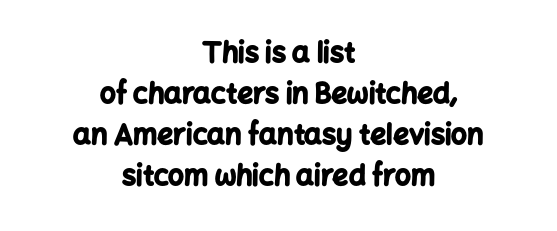
Q: Is the text bold? A: Yes.
Q: Is the text italic (slanted)? A: No, it is upright.
Q: Is the typeface a serif or a sans-serif typeface? A: Sans-serif.
Q: Is the text underlined? A: No.
Q: How is the paragraph aligned? A: Centered.
Q: Is the spacing between letters normal or unusually wide? A: Normal.
Q: Is the spacing between lines tight, normal or loose? A: Normal.
Q: Width (condensed, normal, or wide)? A: Normal.
Q: Stroke contrast? A: Low.
Q: x-height? A: Medium.
Q: Monospaced? A: No.
